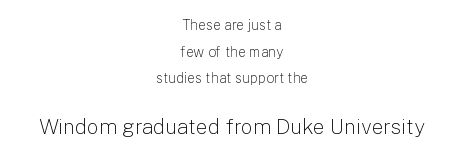
Underline: absent. Italic? Not at all — the glyphs are vertical. The type is set solid horizontally, with unmodified tracking. Reading down the block, each line starts at a different indent, mirrored at its end. Of the two passages, the one underneath uses the larger point size. Bold? No — there's no thickening of the strokes.
